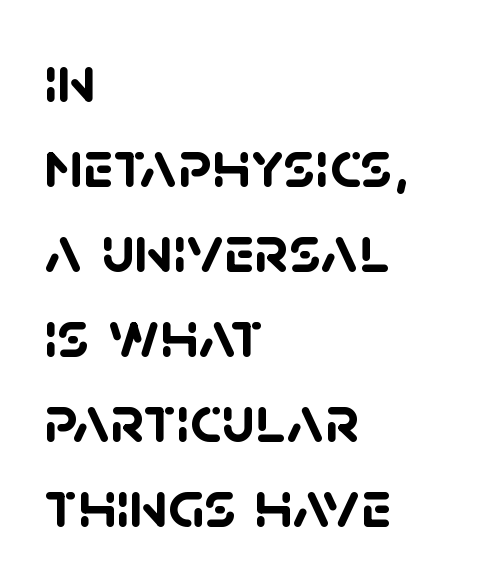
The face used here is a sans, in the tradition of grotesques and geometrics. Default kerning and tracking; the words read as compact shapes. The rendering uses natural spacing where letterforms have individual widths. Line spacing here is normal. If you drew a ruler down the left edge, every line would touch it. The passage shown is emphatically bold.
